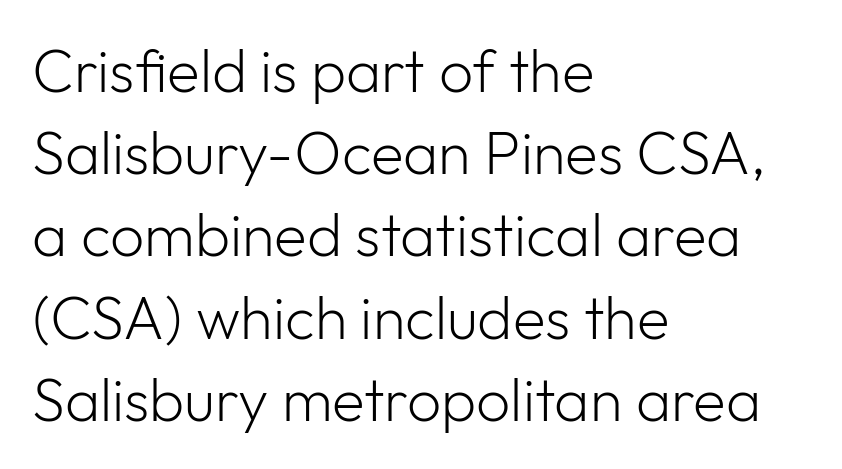
The image shows 60 px light sans-serif type, upright; set left-aligned, normal line spacing (1.37x), normal letter spacing, not underlined; low stroke contrast and a medium x-height.
